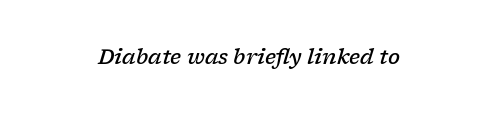
Does the lettering tilt? It does — this is italic. This rendering features lettering with no underline. In terms of weight, the rendering is demibold, just under bold. Look at the tracking — it's just the regular setting, nothing added.
